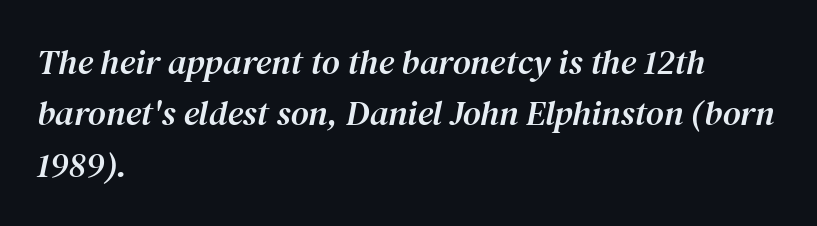
{"serif": "yes", "italic": "yes", "lean": "right", "slant_degrees": 12, "width": "normal", "stroke_contrast": "medium", "x_height": "medium", "monospaced": "no", "underline": "no", "align": "left", "line_spacing": "normal", "line_spacing_ratio": 1.47, "letter_spacing": "normal", "letter_spacing_em": 0.0, "glyph_px": 35}
